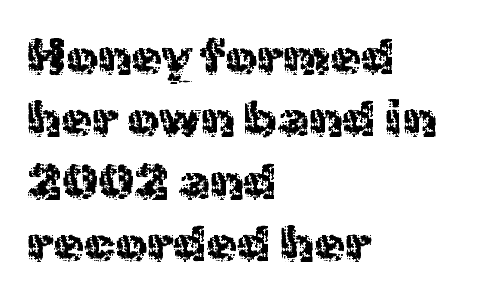
Q: Is the text bold? A: No.
Q: Is the text italic (slanted)? A: No, it is upright.
Q: Is the typeface a serif or a sans-serif typeface? A: Sans-serif.
Q: Is the text underlined? A: No.
Q: How is the paragraph aligned? A: Left-aligned.
Q: Is the spacing between letters normal or unusually wide? A: Normal.
Q: Is the spacing between lines tight, normal or loose? A: Normal.
Q: Width (condensed, normal, or wide)? A: Normal.
Q: x-height? A: Medium.
Q: Monospaced? A: No.
